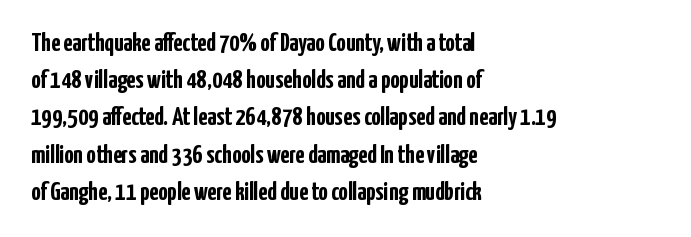
The image shows 26 px bold type, upright; set left-aligned, normal line spacing (1.43x), normal letter spacing, not underlined.
